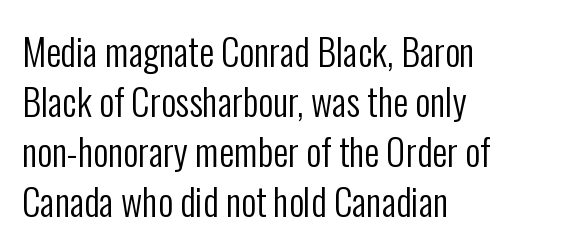
Typographically, this falls in the sans-serif category. The space beneath each line is pristine and unruled. Tracking value appears to be zero — textbook default spacing. A classic flush-left, rag-right setting is used for this passage. The lines sit at an ordinary, default distance from one another. The cut favours lightness, reaching ordinary text weight at its darkest.
